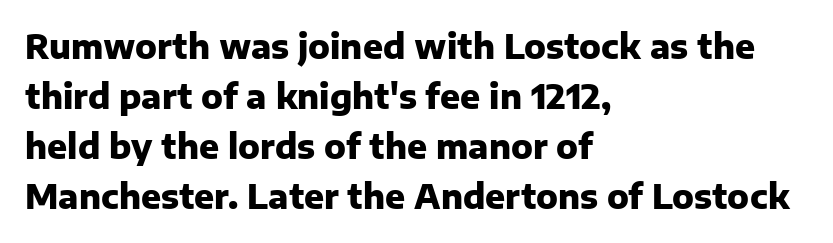
Underline: absent. Every stem runs plumb, perpendicular to the baseline. One-word summary of the alignment: left. Is this a fixed-width face? No — the glyphs have proportional, varying widths. Caption: bold face, heavy strokes.
